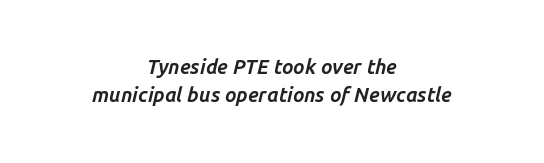
Q: Is the text bold? A: Yes.
Q: Is the text italic (slanted)? A: Yes, it leans right by about 14 degrees.
Q: Is the text underlined? A: No.
Q: How is the paragraph aligned? A: Centered.
Q: Is the spacing between letters normal or unusually wide? A: Normal.
Q: Is the spacing between lines tight, normal or loose? A: Normal.
